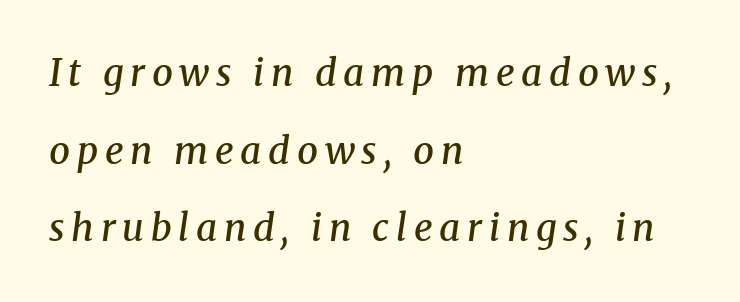
Rendered with sloped, italic letterforms. Loosely led — the rows are spread out. This is serif lettering, the kind often seen in printed books. Character widths vary here, with narrow letters taking less room than wide ones.
